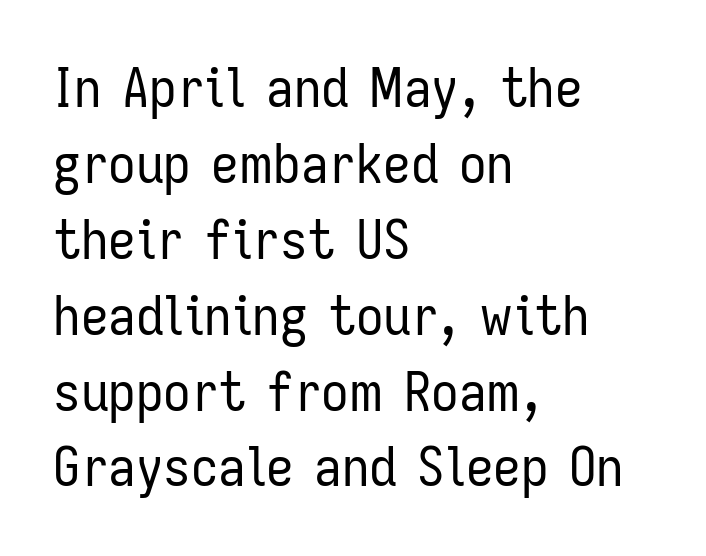
{"serif": "no", "italic": "no", "bold": "no", "weight": "regular", "width": "condensed", "stroke_contrast": "low", "x_height": "medium", "monospaced": "no", "underline": "no", "align": "left", "line_spacing": "normal", "line_spacing_ratio": 1.38, "letter_spacing": "normal", "letter_spacing_em": 0.0, "glyph_px": 55}
